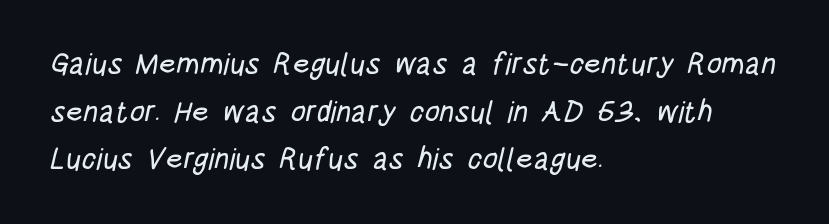
The image shows 30 px condensed sans-serif type; set left-aligned, normal line spacing (1.59x), normal letter spacing, not underlined; low stroke contrast and a large x-height.
